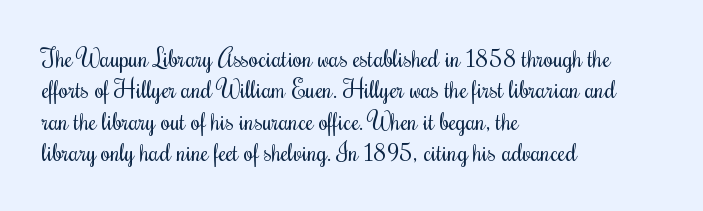
What stands out about the letter spacing? Nothing — it is the standard amount. Unmarked baselines from the first word to the last. The rendering anchors every line to the left-hand side. Regarding leading, the lines here are spaced in the standard way. Compared with a typical body face, this is equally light or lighter still.
